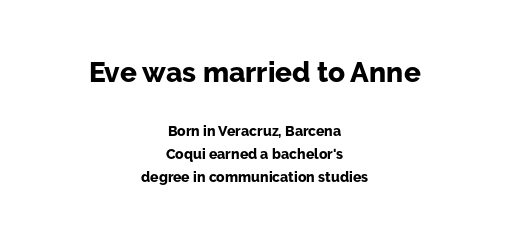
You could call the tracking neutral — neither tight nor loose. The text was rendered using a sans face with plain stroke endings. The passage shown begins with its larger block and ends with its smaller one. Bold? Absolutely — the strokes are thick and heavy. Descenders hang freely into open space. Does the leading feel generous? No, just average.
